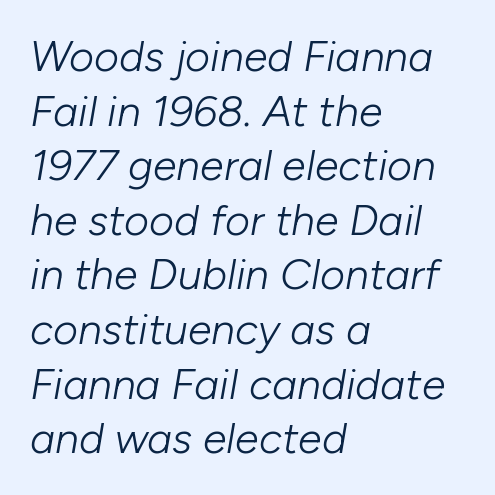
{"italic": "yes", "lean": "right", "slant_degrees": 10, "bold": "no", "weight": "light", "width": "normal", "stroke_contrast": "low", "x_height": "medium", "monospaced": "no", "underline": "no", "align": "left", "line_spacing": "normal", "line_spacing_ratio": 1.27, "letter_spacing": "normal", "letter_spacing_em": 0.0, "glyph_px": 43}
